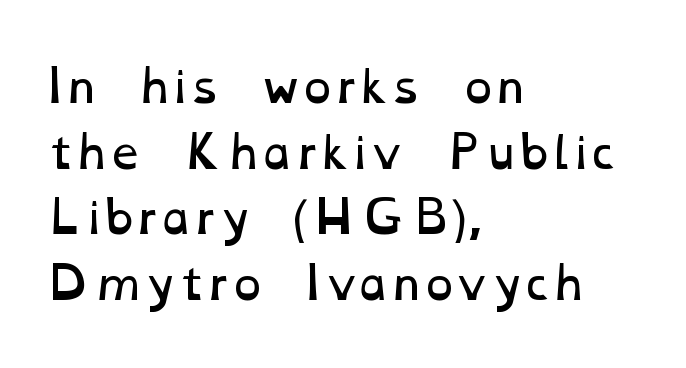
The image shows 44 px regular-weight, wide type; set left-aligned, normal line spacing (1.49x), normal letter spacing, not underlined; low stroke contrast and a medium x-height.
